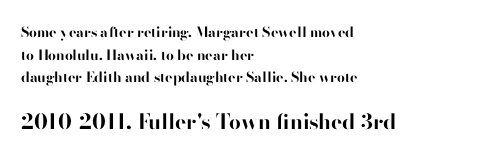
Q: Is the text bold? A: Yes.
Q: Is the text italic (slanted)? A: No, it is upright.
Q: Is the text underlined? A: No.
Q: How is the paragraph aligned? A: Left-aligned.
Q: Is the spacing between letters normal or unusually wide? A: Normal.
Q: Is the spacing between lines tight, normal or loose? A: Normal.
Q: Which block of text is set in a larger size, the first (top) or the second (bottom)? A: The second (bottom) one.
